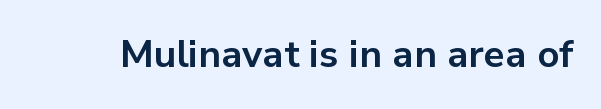
The text was rendered using a sans face with plain stroke endings. A typesetter would call this zero additional tracking. If you drew a line through each stem, it would be perfectly vertical. The rendering uses a bold face; every stroke is thick and dark. Descender tails drop into unmarked territory.
